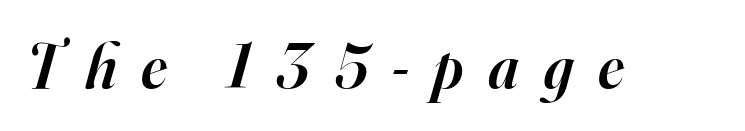
In terms of letterspacing, this is a distinctly airy, spread setting. Serifs: yes, visible at the terminals of the letterforms. The rendering uses natural spacing where letterforms have individual widths. Is the type slanted? Yes — the strokes lean at a clear angle. The space directly below the letters is spotless. The glyphs have the mass of a demibold cut, below bold.
